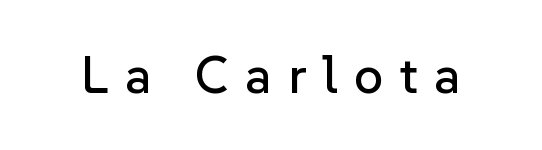
Q: Is the text italic (slanted)? A: No, it is upright.
Q: Is the typeface a serif or a sans-serif typeface? A: Sans-serif.
Q: Is the text underlined? A: No.
Q: Is the spacing between letters normal or unusually wide? A: Unusually wide.
Q: Width (condensed, normal, or wide)? A: Normal.
Q: Stroke contrast? A: Low.
Q: x-height? A: Medium.
Q: Monospaced? A: No.
